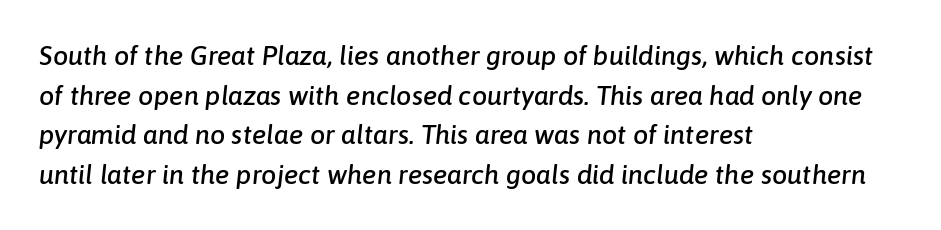
The image shows 27 px text type, italic (leaning right); set left-aligned, normal line spacing (1.47x), normal letter spacing, not underlined.
